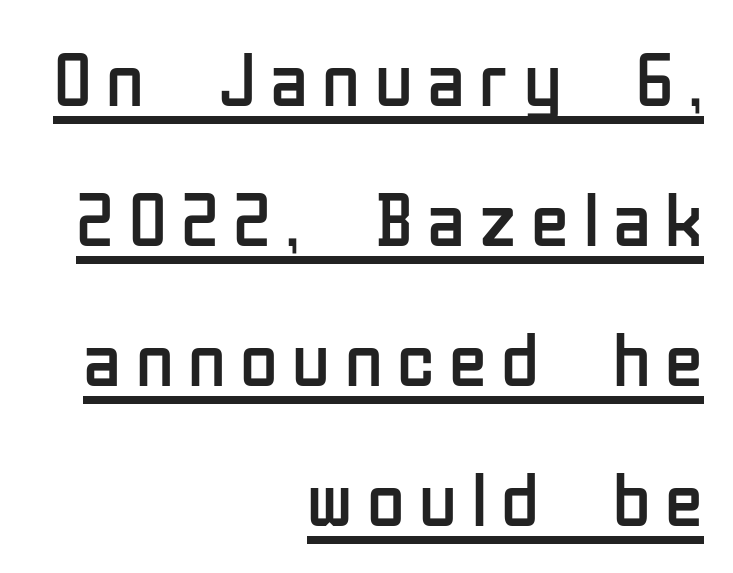
The image shows 77 px regular-weight, condensed sans-serif type, upright; set right-aligned, line spacing 1.82x, underlined; low stroke contrast and a medium x-height.
